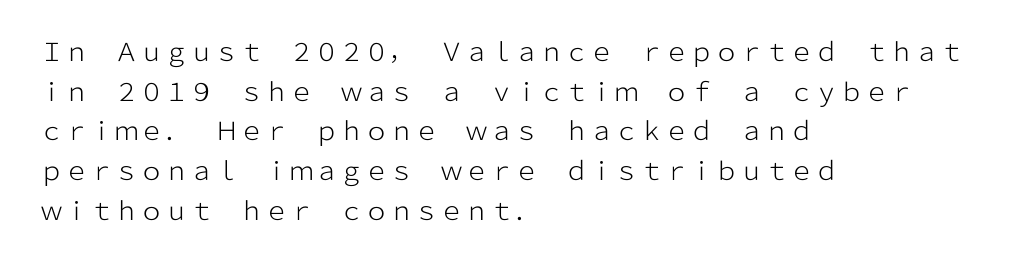
The image shows 25 px text type, upright; set left-aligned, normal line spacing (1.59x), normal letter spacing, not underlined.
